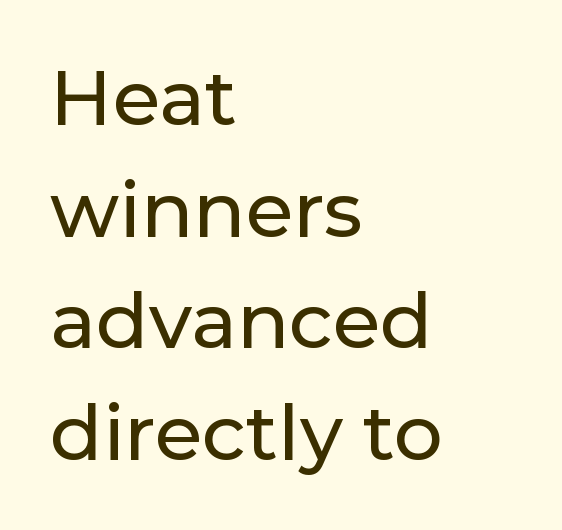
The image shows 77 px sans-serif type, upright; set left-aligned, normal line spacing (1.45x), normal letter spacing, not underlined; low stroke contrast and a medium x-height.
